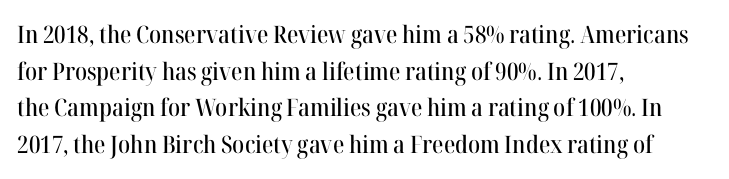
The image shows 24 px text type, upright; set left-aligned, normal line spacing (1.53x), normal letter spacing, not underlined.
